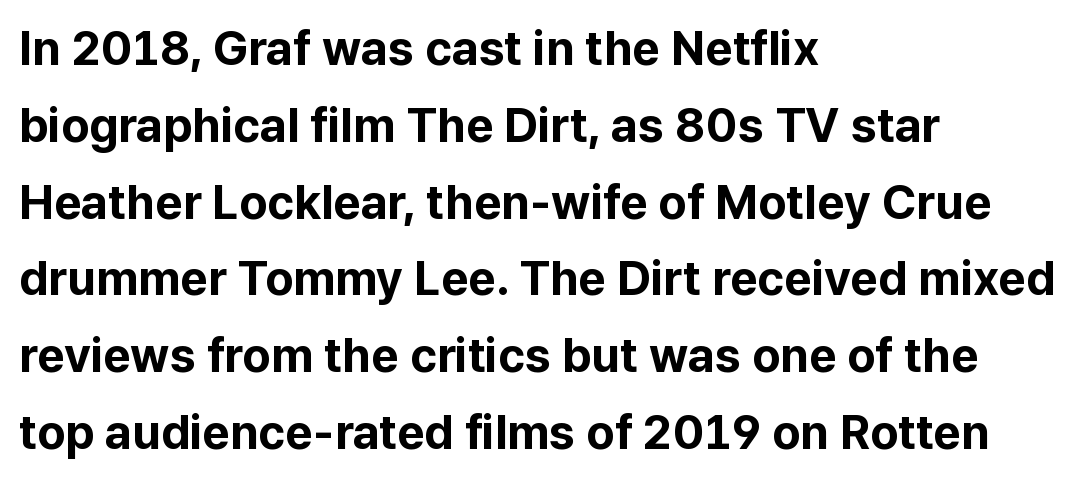
Students, this is bold: see how much ink each stroke carries. Line beginnings align vertically; line endings do not. This sample has the flowing, uneven cadence of proportional lettering. How are the letters spaced? Ordinarily, with no added tracking. Vertically, the passage feels balanced, rows spaced as you'd expect. The rendering shows plain stroke endings on the letterforms — a sans-serif design.
